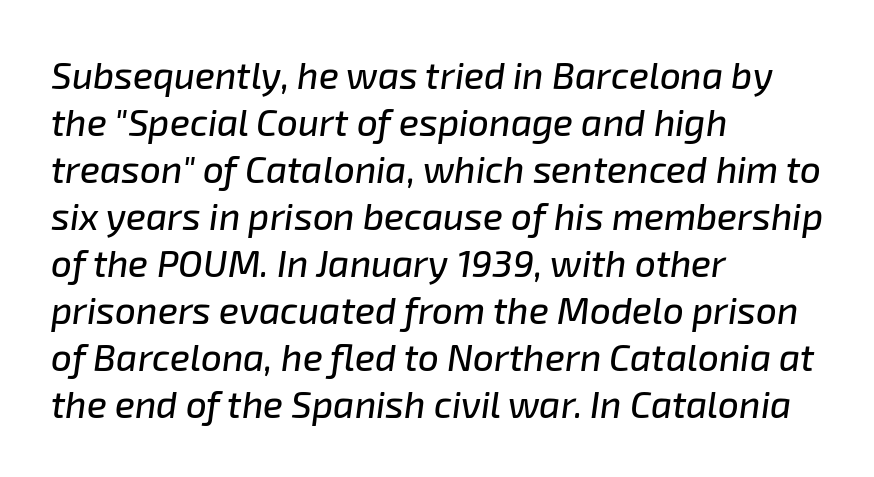
The image shows 37 px text type, italic (leaning right); set left-aligned, normal line spacing (1.27x), normal letter spacing, not underlined; low stroke contrast and a medium x-height.
